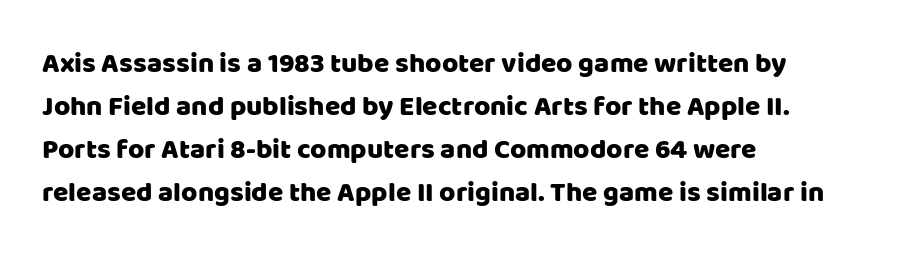
The image shows 28 px sans-serif type, upright; set left-aligned, normal line spacing (1.53x), normal letter spacing, not underlined; low stroke contrast and a large x-height.
